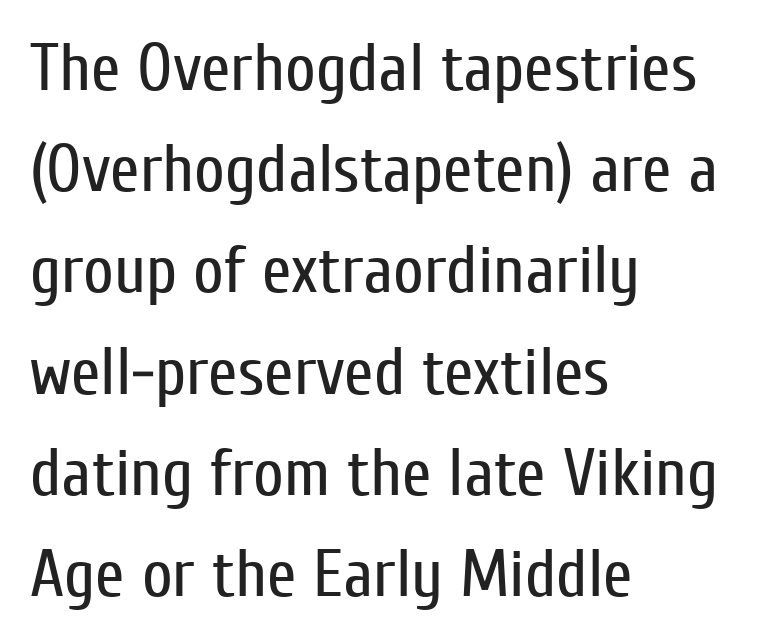
{"serif": "no", "italic": "no", "bold": "no", "weight": "regular", "width": "condensed", "stroke_contrast": "low", "x_height": "medium", "monospaced": "no", "underline": "no", "align": "left", "line_spacing": "normal", "line_spacing_ratio": 1.51, "letter_spacing": "normal", "letter_spacing_em": 0.0, "glyph_px": 67}
